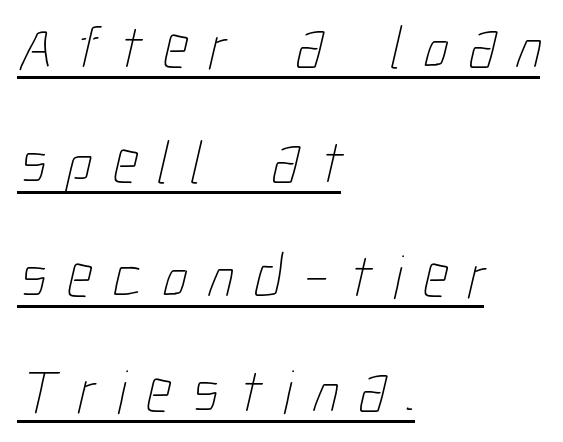
Q: Is the text bold? A: No.
Q: Is the text underlined? A: Yes.
Q: How is the paragraph aligned? A: Left-aligned.
Q: Is the spacing between letters normal or unusually wide? A: Unusually wide.
Q: Width (condensed, normal, or wide)? A: Condensed.
Q: Stroke contrast? A: Low.
Q: x-height? A: Medium.
Q: Monospaced? A: No.
